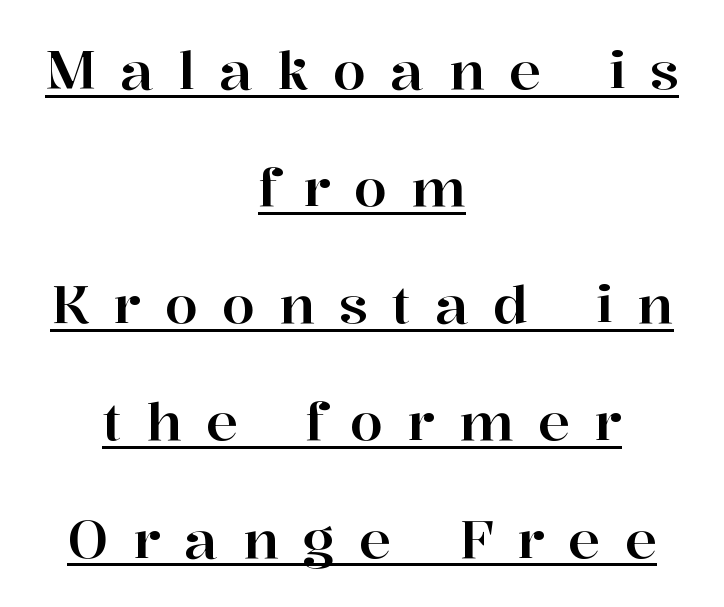
Q: Is the text italic (slanted)? A: No, it is upright.
Q: Is the typeface a serif or a sans-serif typeface? A: Serif.
Q: Is the text underlined? A: Yes.
Q: How is the paragraph aligned? A: Centered.
Q: Is the spacing between letters normal or unusually wide? A: Unusually wide.
Q: Is the spacing between lines tight, normal or loose? A: Loose.
Q: Width (condensed, normal, or wide)? A: Normal.
Q: Stroke contrast? A: High.
Q: x-height? A: Medium.
Q: Monospaced? A: No.
